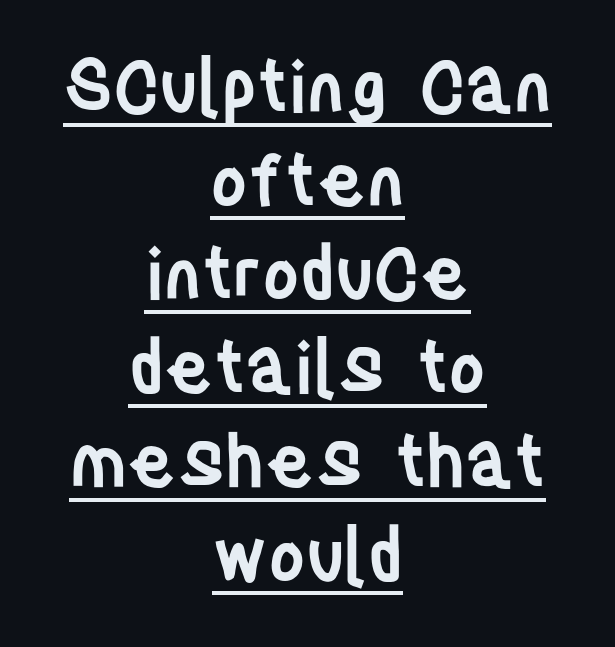
{"serif": "no", "italic": "no", "bold": "semi", "weight": "semibold", "width": "condensed", "stroke_contrast": "low", "x_height": "large", "monospaced": "no", "underline": "yes", "align": "center", "line_spacing": "normal", "line_spacing_ratio": 1.32, "letter_spacing": "normal", "letter_spacing_em": 0.0, "glyph_px": 71}
